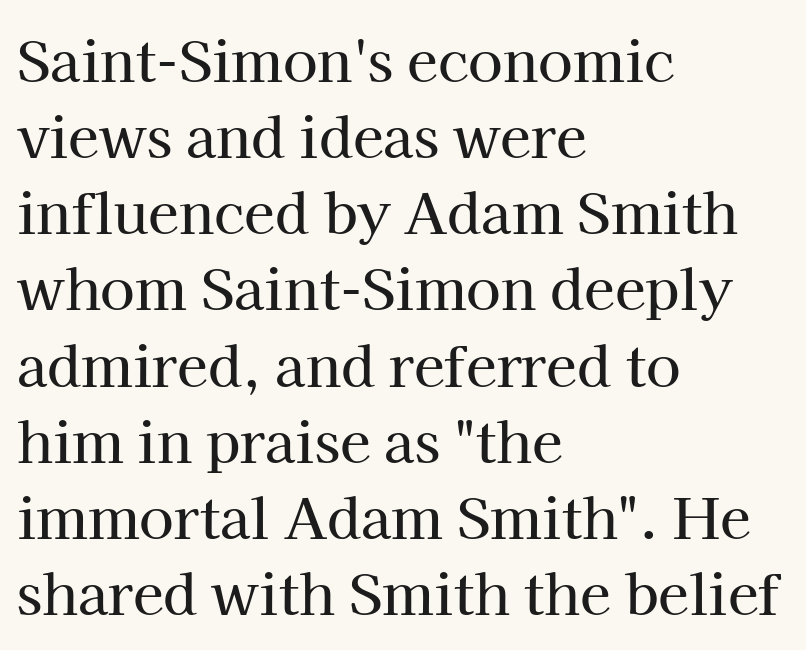
Q: Is the text italic (slanted)? A: No, it is upright.
Q: Is the typeface a serif or a sans-serif typeface? A: Serif.
Q: Is the text underlined? A: No.
Q: How is the paragraph aligned? A: Left-aligned.
Q: Is the spacing between letters normal or unusually wide? A: Normal.
Q: Is the spacing between lines tight, normal or loose? A: Normal.
Q: Width (condensed, normal, or wide)? A: Normal.
Q: Stroke contrast? A: High.
Q: x-height? A: Medium.
Q: Monospaced? A: No.
